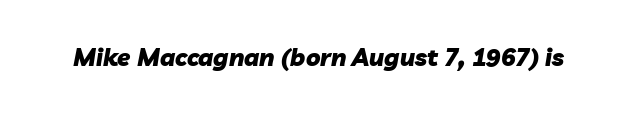
Quick note: underline off. The font is running at its bold setting. Nothing unusual about the tracking: characters are spaced as the font intends. Compared with ordinary roman type, these characters are visibly tilted.
